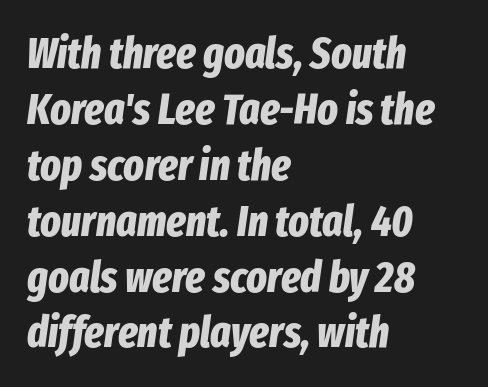
{"italic": "yes", "lean": "right", "slant_degrees": 8, "bold": "yes", "weight": "bold", "width": "condensed", "stroke_contrast": "low", "x_height": "medium", "monospaced": "no", "underline": "no", "align": "left", "line_spacing": "normal", "line_spacing_ratio": 1.3, "letter_spacing": "normal", "letter_spacing_em": 0.0, "glyph_px": 43}
